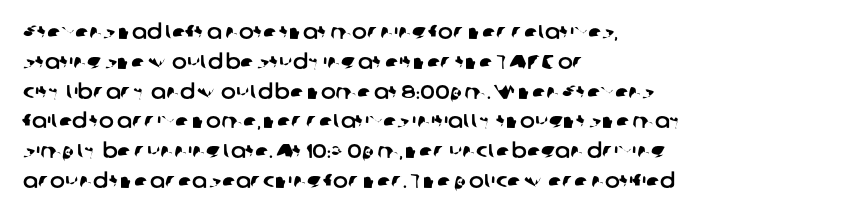
These lines are set flush left with a ragged right edge. The tracking reads as untouched default to a designer's eye. A typesetter would call this leading conventional body-copy spacing. This rendering features lettering with no underline.
